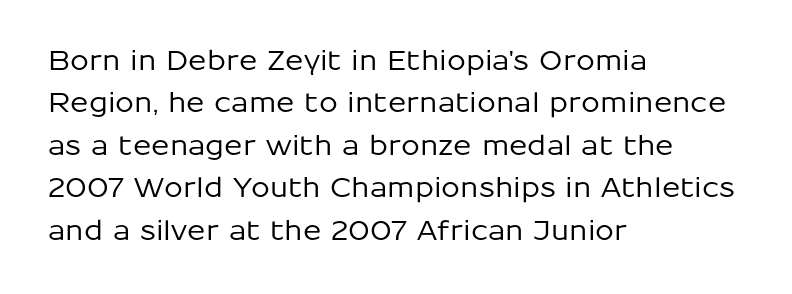
Q: Is the text italic (slanted)? A: No, it is upright.
Q: Is the text underlined? A: No.
Q: How is the paragraph aligned? A: Left-aligned.
Q: Is the spacing between letters normal or unusually wide? A: Normal.
Q: Is the spacing between lines tight, normal or loose? A: Normal.
